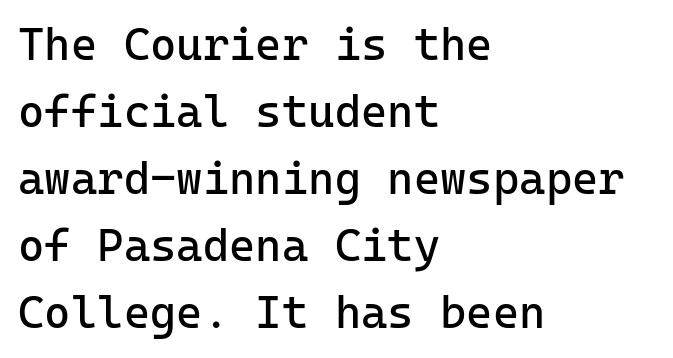
{"serif": "no", "italic": "no", "bold": "no", "weight": "regular", "width": "normal", "stroke_contrast": "low", "x_height": "medium", "monospaced": "yes", "underline": "no", "align": "left", "line_spacing": "normal", "line_spacing_ratio": 1.49, "letter_spacing": "normal", "letter_spacing_em": 0.0, "glyph_px": 45}
